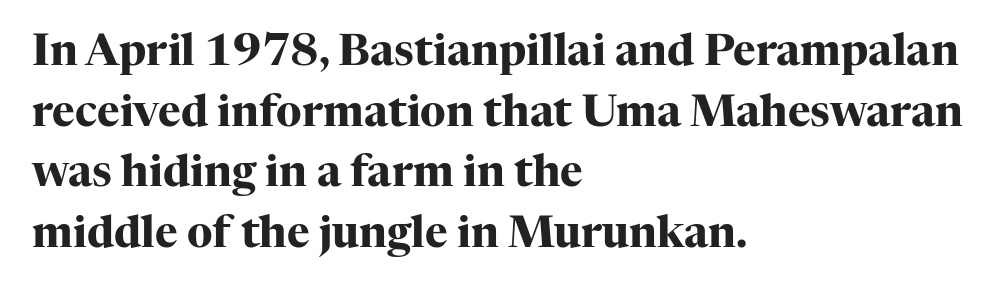
Rows of type keep a routine distance in the vertical direction. Each row of text sits above clean, open space. You could not count columns in this text — the font is proportionally spaced. What weight is shown? A full bold with thick strokes. Note: serifs present on the glyphs. The tracking reads as untouched default to a designer's eye.
